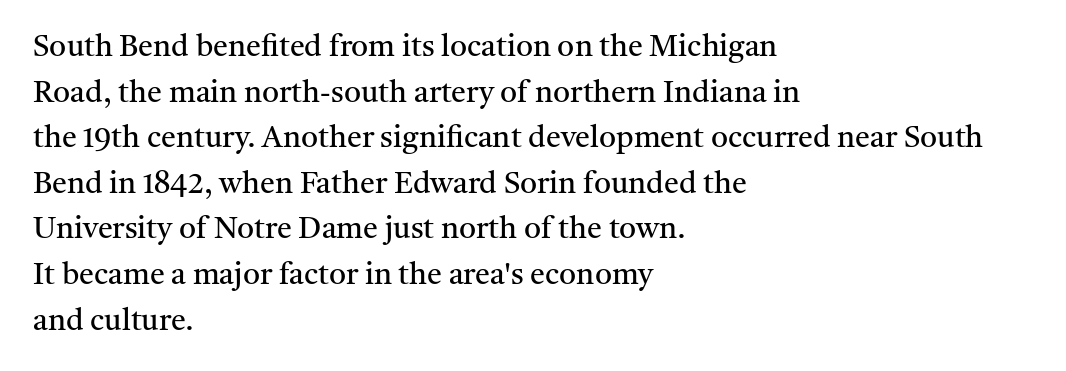
Quick note: underline off. There is no visible air inserted between adjacent glyphs. The typesetting does not lean heavy: it is not bold. Style check: upright.
